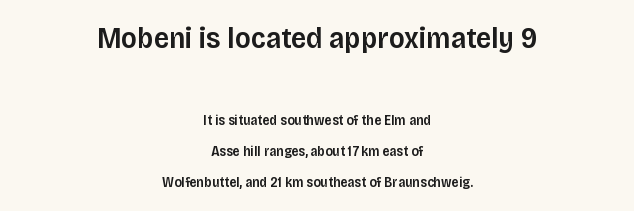
Every row of glyphs is offset so its center matches the block's center. A fair bit of extra ink — the face is semibold, not bold. Think of a printed novel: that variable character pitch is what you see here. The type is set solid horizontally, with unmodified tracking. Notice how the stems are strictly vertical — no italics here.
